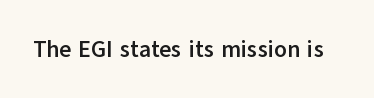
Q: Is the text bold? A: Yes.
Q: Is the text italic (slanted)? A: No, it is upright.
Q: Is the text underlined? A: No.
Q: Is the spacing between letters normal or unusually wide? A: Normal.
